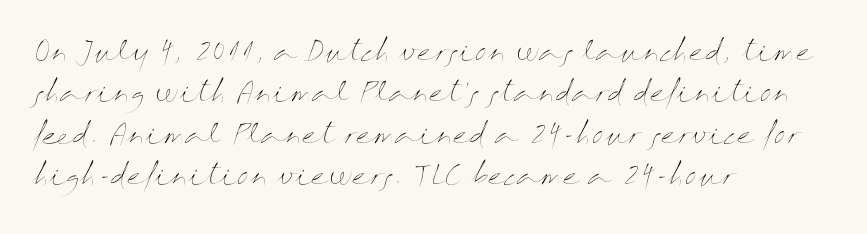
The image shows 26 px text type; set left-aligned, normal line spacing (1.59x), normal letter spacing, not underlined.
